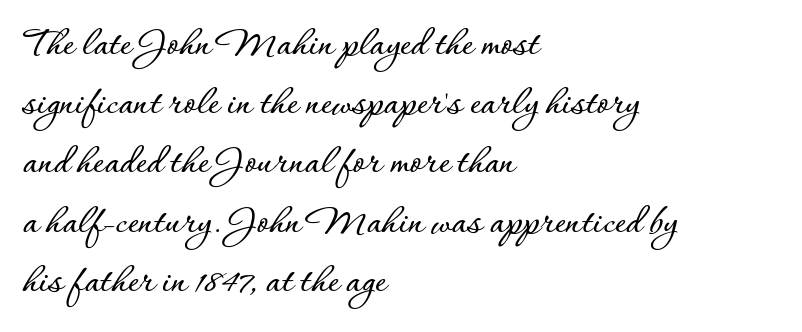
Q: Is the text italic (slanted)? A: Yes.
Q: Is the text underlined? A: No.
Q: How is the paragraph aligned? A: Left-aligned.
Q: Is the spacing between letters normal or unusually wide? A: Normal.
Q: Is the spacing between lines tight, normal or loose? A: Normal.
Q: Width (condensed, normal, or wide)? A: Normal.
Q: Stroke contrast? A: Low.
Q: x-height? A: Small.
Q: Monospaced? A: No.
